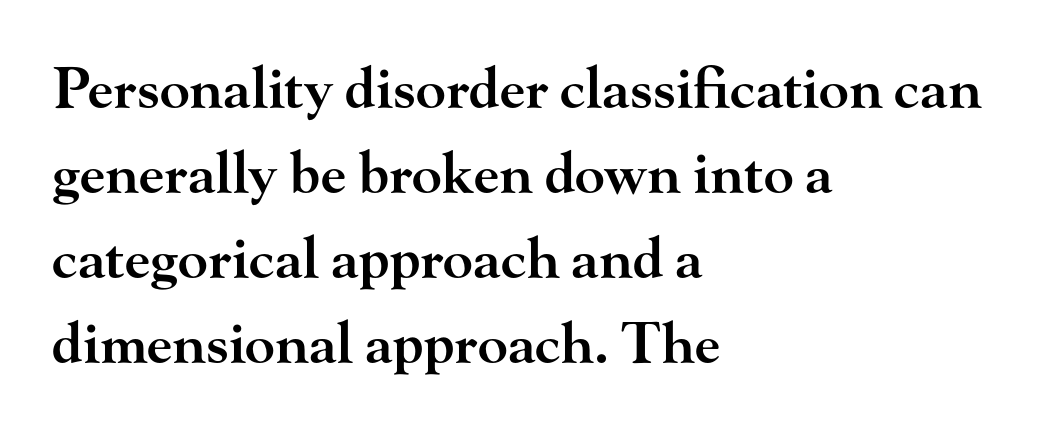
Q: Is the text bold? A: Semi-bold.
Q: Is the text italic (slanted)? A: No, it is upright.
Q: Is the typeface a serif or a sans-serif typeface? A: Serif.
Q: Is the text underlined? A: No.
Q: How is the paragraph aligned? A: Left-aligned.
Q: Is the spacing between letters normal or unusually wide? A: Normal.
Q: Is the spacing between lines tight, normal or loose? A: Normal.
Q: Width (condensed, normal, or wide)? A: Wide.
Q: Stroke contrast? A: High.
Q: x-height? A: Small.
Q: Monospaced? A: No.
